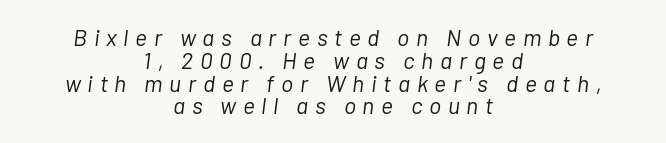
Q: Is the text bold? A: No.
Q: Is the text italic (slanted)? A: Yes, it leans right by about 7 degrees.
Q: Is the text underlined? A: No.
Q: How is the paragraph aligned? A: Centered.
Q: Is the spacing between letters normal or unusually wide? A: Unusually wide.
Q: Is the spacing between lines tight, normal or loose? A: Tight.
